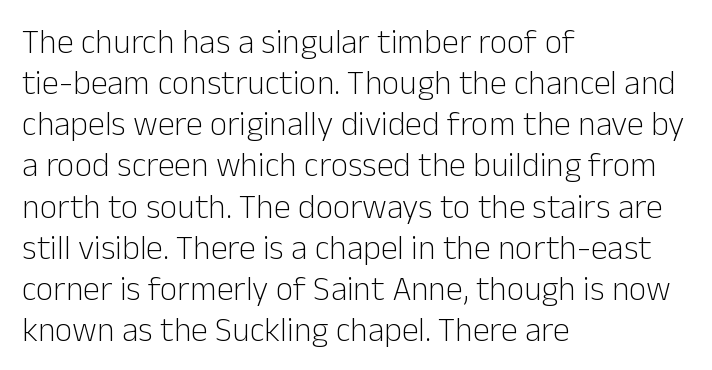
Serifs: no, the terminals of the letterforms are clean. The glyphs are unaccompanied by any horizontal stroke below them. The paragraph has a hard left edge and a soft right edge. Upright lettering throughout. These glyphs show unthickened strokes, regular width or finer.
